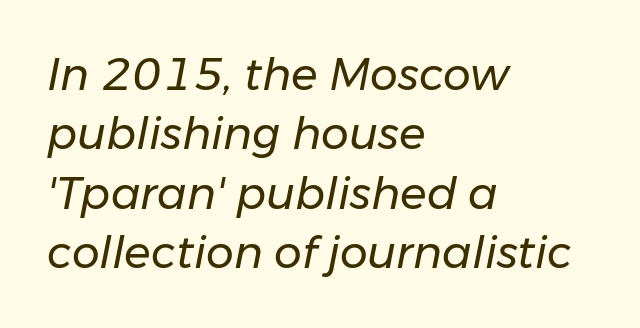
Q: Is the text bold? A: No.
Q: Is the text italic (slanted)? A: Yes, it leans right by about 11 degrees.
Q: Is the text underlined? A: No.
Q: How is the paragraph aligned? A: Left-aligned.
Q: Is the spacing between letters normal or unusually wide? A: Normal.
Q: Is the spacing between lines tight, normal or loose? A: Normal.
Q: Width (condensed, normal, or wide)? A: Normal.
Q: Stroke contrast? A: Low.
Q: x-height? A: Medium.
Q: Monospaced? A: No.
